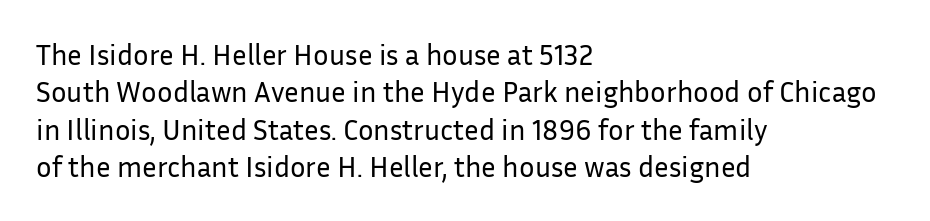
The image shows 29 px regular-weight sans-serif type, upright; set left-aligned, normal line spacing (1.29x), normal letter spacing, not underlined; low stroke contrast and a medium x-height.
